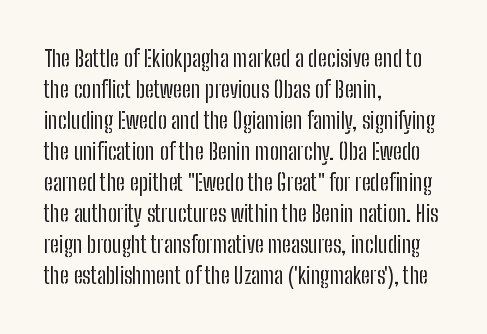
Q: Is the text bold? A: No.
Q: Is the text italic (slanted)? A: No, it is upright.
Q: Is the text underlined? A: No.
Q: How is the paragraph aligned? A: Left-aligned.
Q: Is the spacing between letters normal or unusually wide? A: Normal.
Q: Is the spacing between lines tight, normal or loose? A: Normal.
